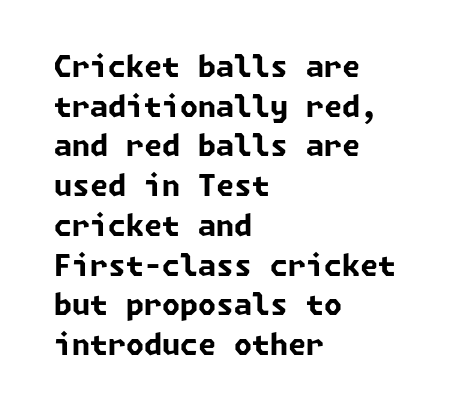
The image shows 29 px bold sans-serif type; set left-aligned, normal line spacing (1.37x), normal letter spacing, not underlined; low stroke contrast and a medium x-height.
